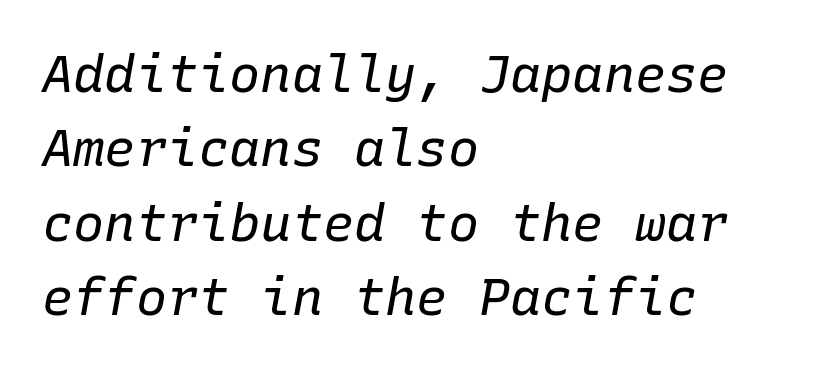
The image shows 52 px regular-weight type, italic (leaning right), monospaced; set left-aligned, normal line spacing (1.43x), normal letter spacing, not underlined; low stroke contrast and a medium x-height.
